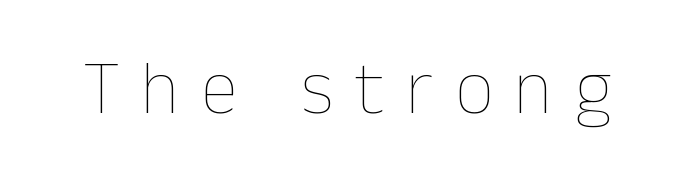
Q: Is the text bold? A: No.
Q: Is the text italic (slanted)? A: No, it is upright.
Q: Is the text underlined? A: No.
Q: Is the spacing between letters normal or unusually wide? A: Unusually wide.
Q: Width (condensed, normal, or wide)? A: Normal.
Q: Stroke contrast? A: Low.
Q: x-height? A: Medium.
Q: Monospaced? A: No.
